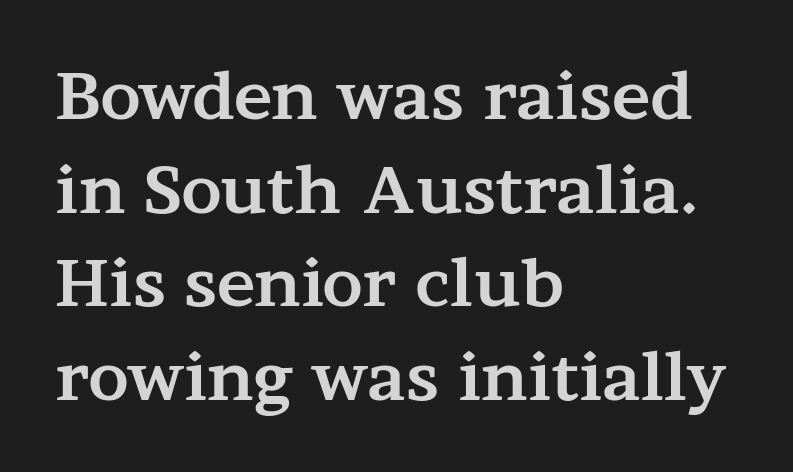
Glyph-to-glyph distance matches everyday printed text. These lines sit exactly where default settings would place them. Alignment: flush left. Posture: straight, roman, zero tilt. The characters look thick and weighty, a clear bold. The words here are not underlined.
